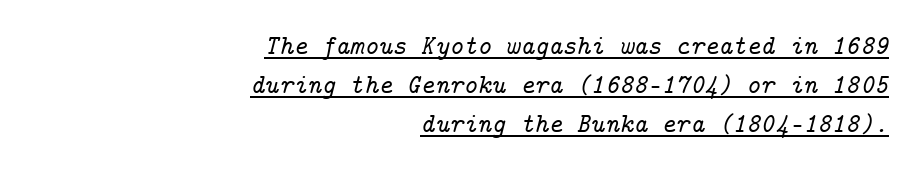
Q: Is the text italic (slanted)? A: Yes, it leans right by about 14 degrees.
Q: Is the text underlined? A: Yes.
Q: How is the paragraph aligned? A: Right-aligned.
Q: Is the spacing between letters normal or unusually wide? A: Normal.
Q: Is the spacing between lines tight, normal or loose? A: Normal.
